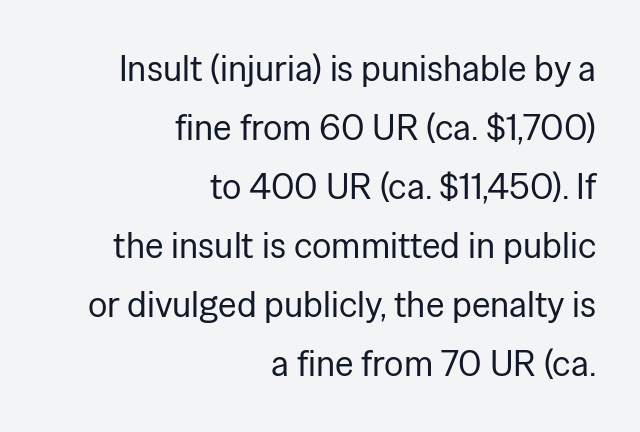
{"serif": "no", "italic": "no", "bold": "no", "weight": "regular", "width": "normal", "stroke_contrast": "low", "x_height": "medium", "monospaced": "no", "underline": "no", "align": "right", "line_spacing": "normal", "line_spacing_ratio": 1.64, "letter_spacing": "normal", "letter_spacing_em": 0.0, "glyph_px": 36}
